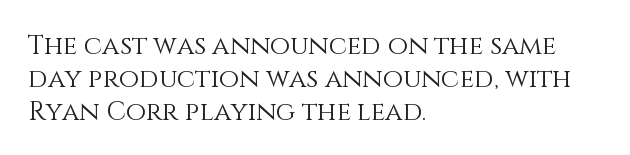
Q: Is the text bold? A: No.
Q: Is the text italic (slanted)? A: No, it is upright.
Q: Is the text underlined? A: No.
Q: How is the paragraph aligned? A: Left-aligned.
Q: Is the spacing between letters normal or unusually wide? A: Normal.
Q: Is the spacing between lines tight, normal or loose? A: Normal.
